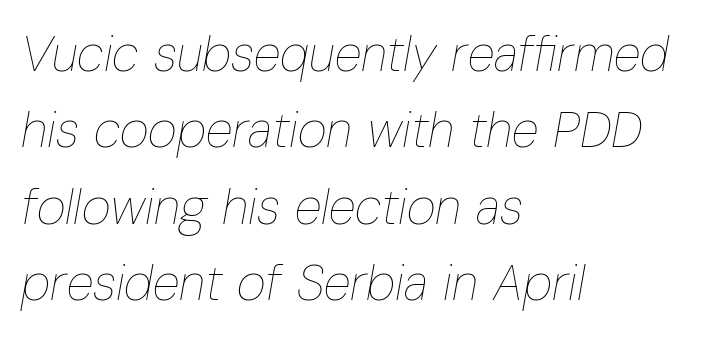
Q: Is the text bold? A: No.
Q: Is the text italic (slanted)? A: Yes, it leans right by about 10 degrees.
Q: Is the text underlined? A: No.
Q: How is the paragraph aligned? A: Left-aligned.
Q: Is the spacing between letters normal or unusually wide? A: Normal.
Q: Is the spacing between lines tight, normal or loose? A: Normal.
Q: Width (condensed, normal, or wide)? A: Condensed.
Q: Stroke contrast? A: Low.
Q: x-height? A: Medium.
Q: Monospaced? A: No.
